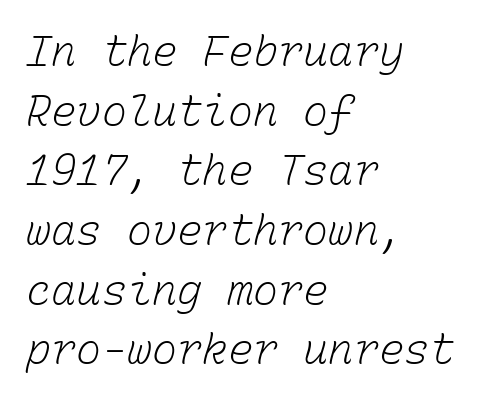
Heft: none added — not bold. Letter spacing: default. Quick note: underline off. Here the designer chose a console-style face with uniform glyph widths. The compositor pushed each line to the left boundary. Line spacing here is normal.
